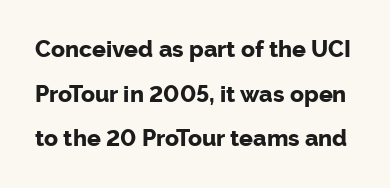
{"italic": "no", "bold": "yes", "underline": "no", "line_spacing": "loose", "line_spacing_ratio": 1.94, "letter_spacing": "normal", "letter_spacing_em": 0.0, "glyph_px": 23}
